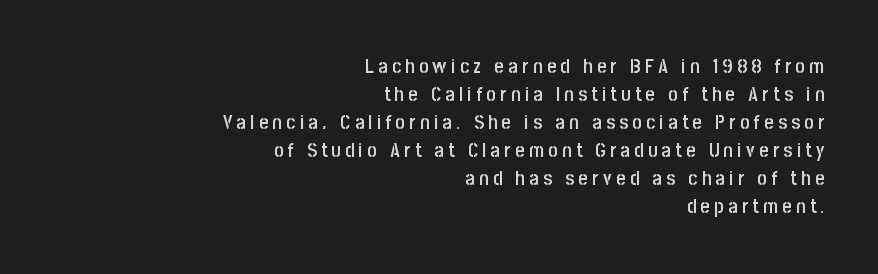
{"italic": "no", "bold": "semi", "underline": "no", "align": "right", "line_spacing": "normal", "line_spacing_ratio": 1.4, "letter_spacing": "wide", "letter_spacing_em": 0.22, "glyph_px": 20}
